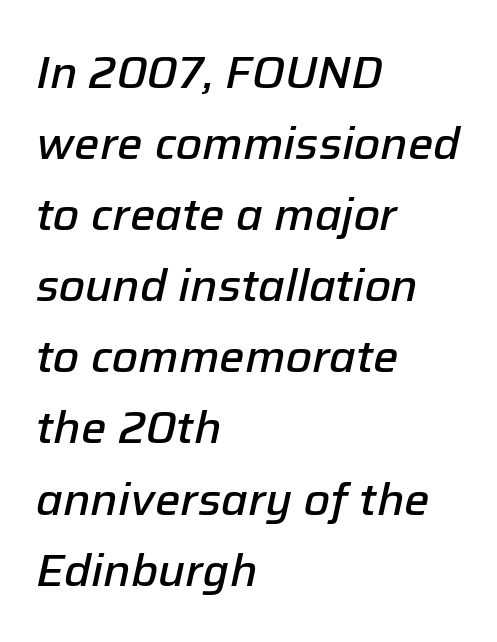
{"italic": "yes", "lean": "right", "slant_degrees": 12, "bold": "semi", "weight": "semibold", "width": "normal", "stroke_contrast": "low", "x_height": "medium", "monospaced": "no", "underline": "no", "align": "left", "line_spacing": "normal", "line_spacing_ratio": 1.58, "letter_spacing": "normal", "letter_spacing_em": 0.0, "glyph_px": 45}
